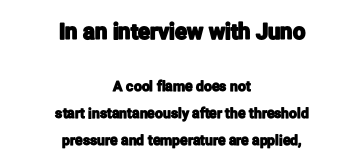
The image shows 22 px text type, upright; set centered, loose line spacing (1.93x), normal letter spacing, not underlined; the first (top) block is 1.57x larger.
